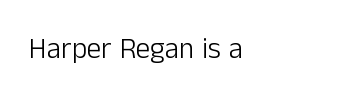
Q: Is the text bold? A: No.
Q: Is the text italic (slanted)? A: No, it is upright.
Q: Is the typeface a serif or a sans-serif typeface? A: Sans-serif.
Q: Is the text underlined? A: No.
Q: Is the spacing between letters normal or unusually wide? A: Normal.
Q: Width (condensed, normal, or wide)? A: Normal.
Q: Stroke contrast? A: Low.
Q: x-height? A: Medium.
Q: Monospaced? A: No.
